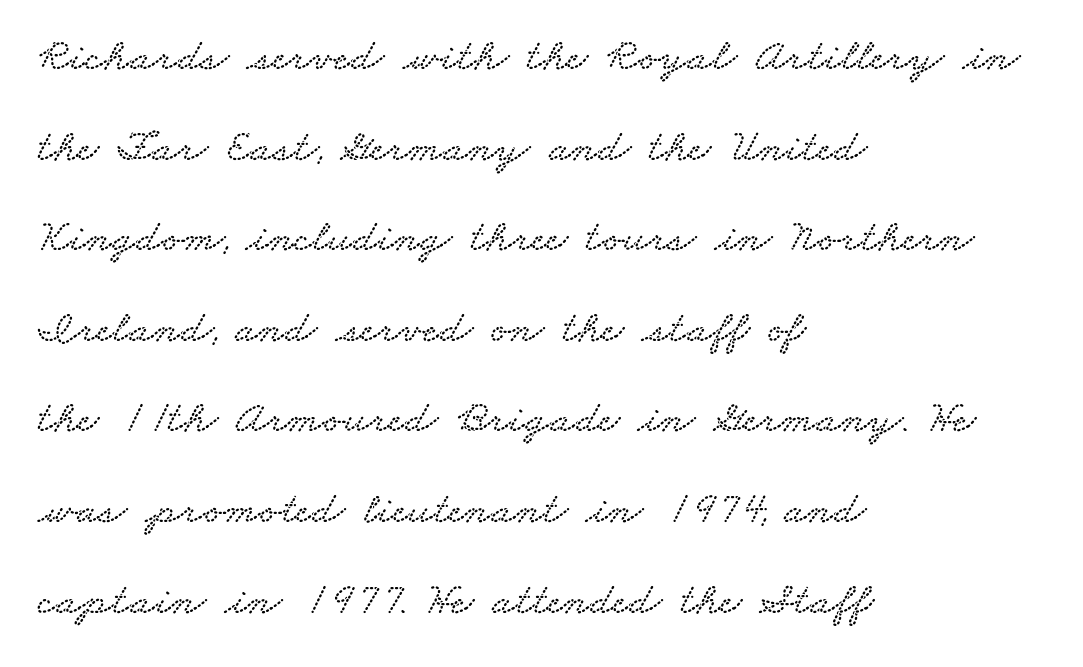
To sum up the face: it has serifs. The letters advance in unequal steps, a hallmark of proportional type. Rule under the text: the space is simply empty. The type is set solid horizontally, with unmodified tracking. Visually the block forms a straight wall on the left and a jagged coastline on the right.
